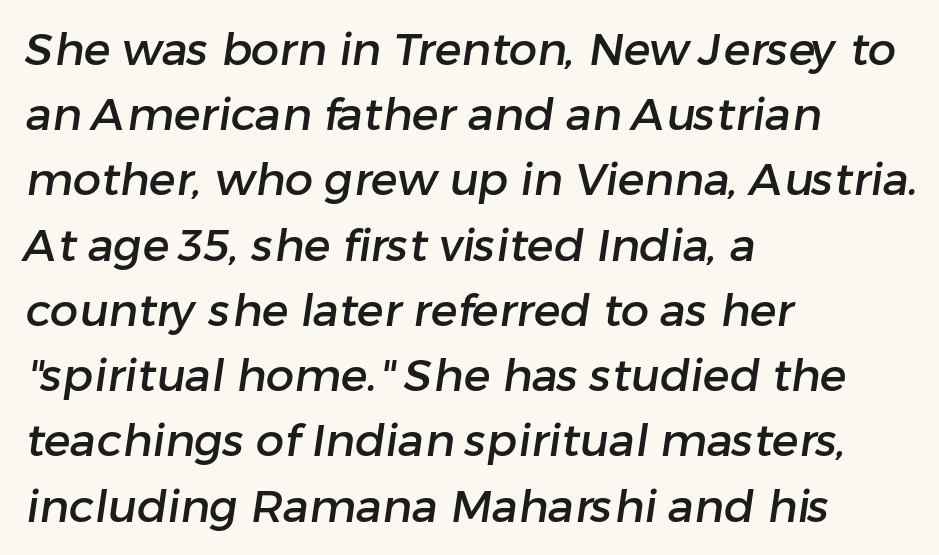
{"serif": "no", "width": "normal", "stroke_contrast": "low", "x_height": "medium", "monospaced": "no", "underline": "no", "align": "left", "line_spacing": "normal", "line_spacing_ratio": 1.45, "letter_spacing": "normal", "letter_spacing_em": 0.0, "glyph_px": 45}
